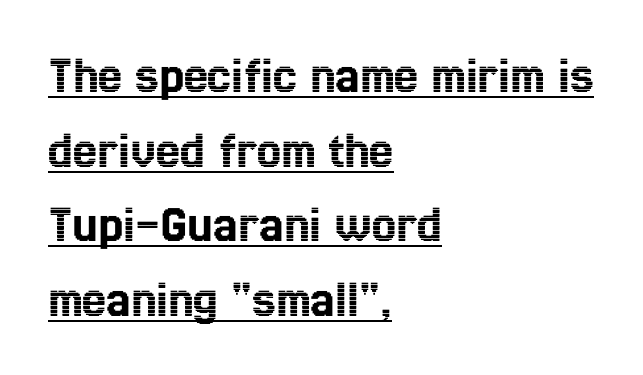
Q: Is the text italic (slanted)? A: No, it is upright.
Q: Is the text underlined? A: Yes.
Q: How is the paragraph aligned? A: Left-aligned.
Q: Is the spacing between letters normal or unusually wide? A: Normal.
Q: Is the spacing between lines tight, normal or loose? A: Normal.
Q: Width (condensed, normal, or wide)? A: Condensed.
Q: x-height? A: Medium.
Q: Monospaced? A: No.
